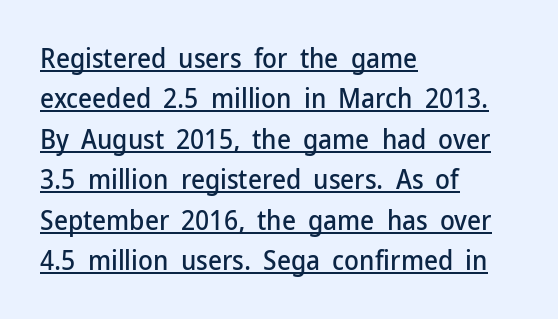
{"italic": "no", "underline": "yes", "align": "left", "line_spacing": "normal", "line_spacing_ratio": 1.5, "letter_spacing": "normal", "letter_spacing_em": 0.0, "glyph_px": 27}
